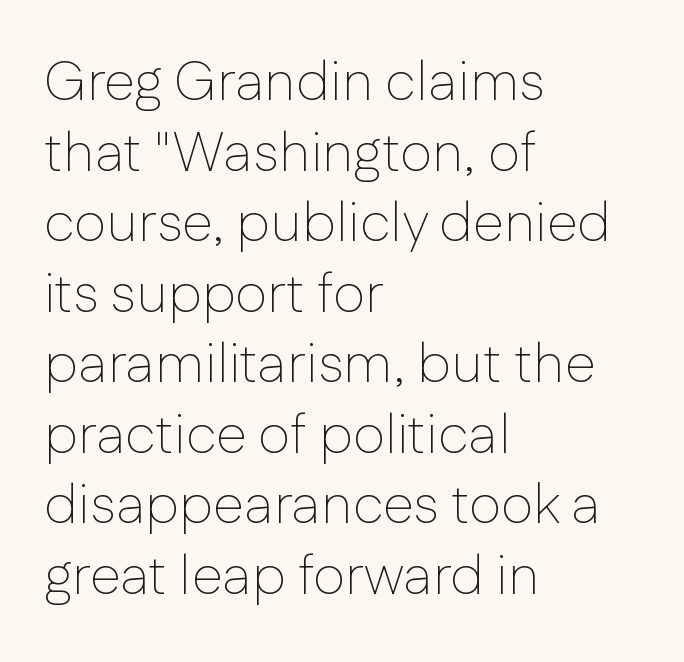
This is not heavy type; no bold has been used. This sample uses a sans-serif face. A typesetter would call this leading conventional body-copy spacing. This is roman type, the default non-slanted kind. The setting favours the left margin, as ordinary paragraphs usually do. Clear beneath every line of the passage.
